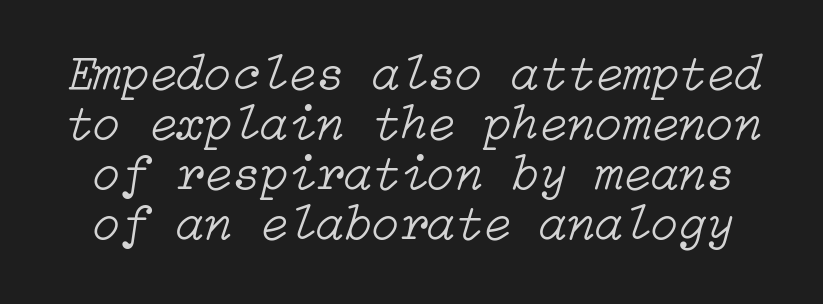
Q: Is the text bold? A: No.
Q: Is the text italic (slanted)? A: Yes, it leans right by about 15 degrees.
Q: Is the text underlined? A: No.
Q: Is the spacing between letters normal or unusually wide? A: Normal.
Q: Is the spacing between lines tight, normal or loose? A: Tight.
Q: Width (condensed, normal, or wide)? A: Normal.
Q: Stroke contrast? A: Low.
Q: x-height? A: Medium.
